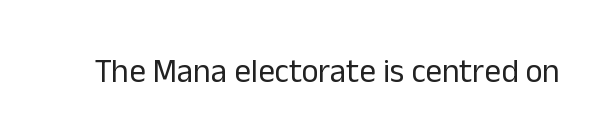
What stands out about the letter spacing? Nothing — it is the standard amount. Quick note: not italic, upright. Just letters on the line, the space beneath them empty. This is not heavy type; no bold has been used. Grotesque or geometric, the face here clearly has no serifs.
